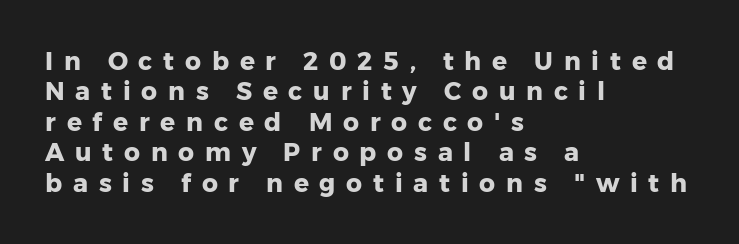
The image shows 25 px bold type, upright; set left-aligned, line spacing 1.22x, unusually wide letter spacing (+0.43 em), not underlined.
